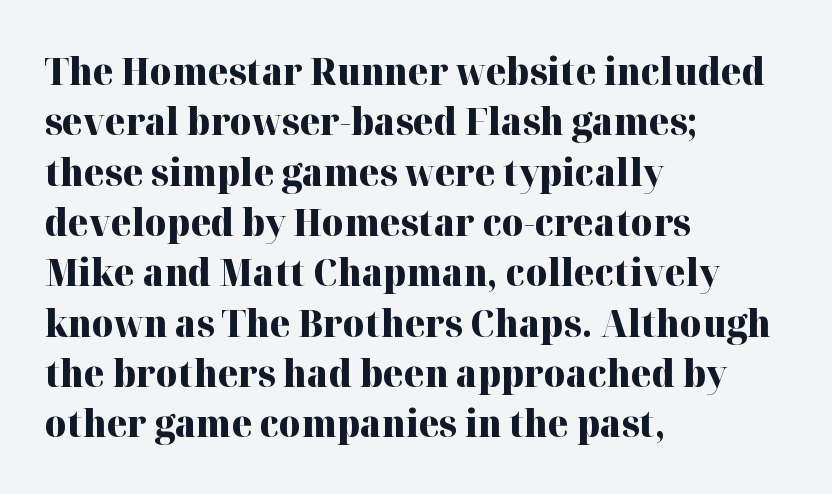
Q: Is the text bold? A: Yes.
Q: Is the text italic (slanted)? A: No, it is upright.
Q: Is the typeface a serif or a sans-serif typeface? A: Serif.
Q: Is the text underlined? A: No.
Q: How is the paragraph aligned? A: Left-aligned.
Q: Is the spacing between letters normal or unusually wide? A: Normal.
Q: Is the spacing between lines tight, normal or loose? A: Normal.
Q: Width (condensed, normal, or wide)? A: Normal.
Q: Stroke contrast? A: High.
Q: x-height? A: Medium.
Q: Monospaced? A: No.
